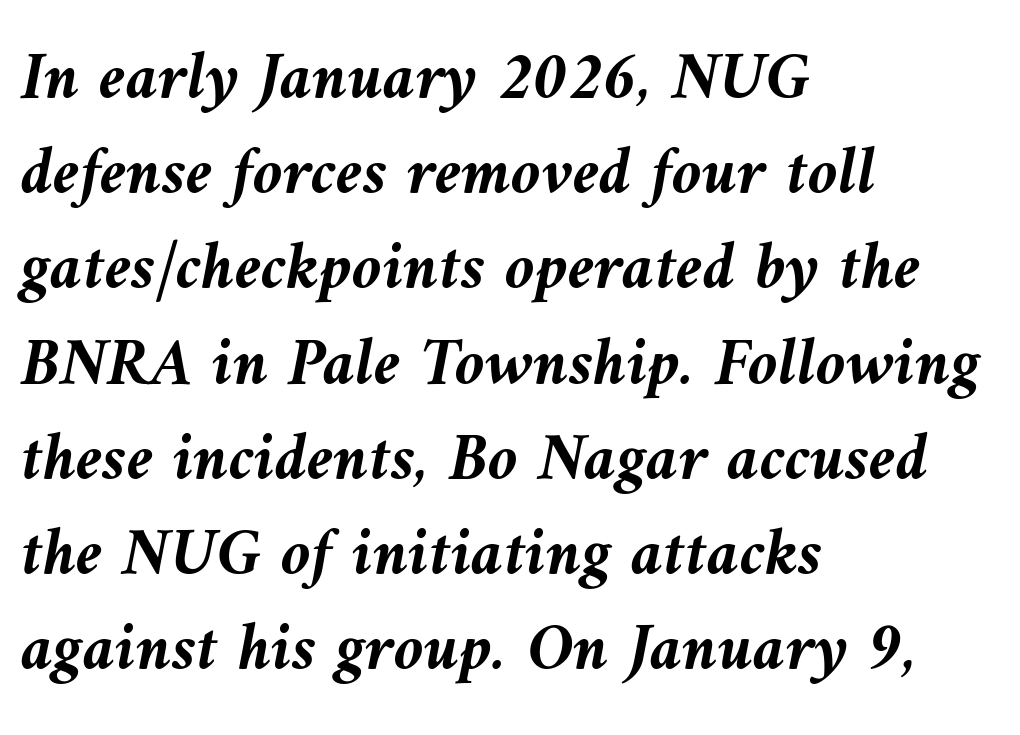
The image shows 68 px semibold type, italic (leaning left); set left-aligned, normal line spacing (1.4x), normal letter spacing, not underlined; medium stroke contrast and a medium x-height.
